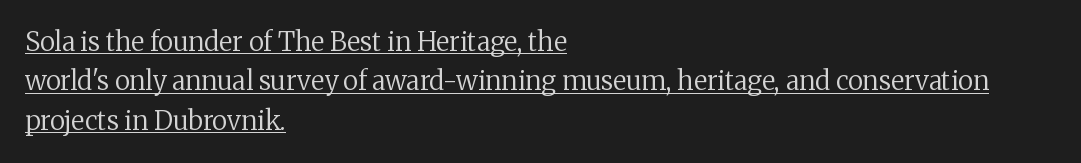
Layout note: lines flush left. The block of text has a typical density, with ordinary space between rows. In terms of letterspacing, this is plain default setting. The cut favours lightness, reaching ordinary text weight at its darkest.
